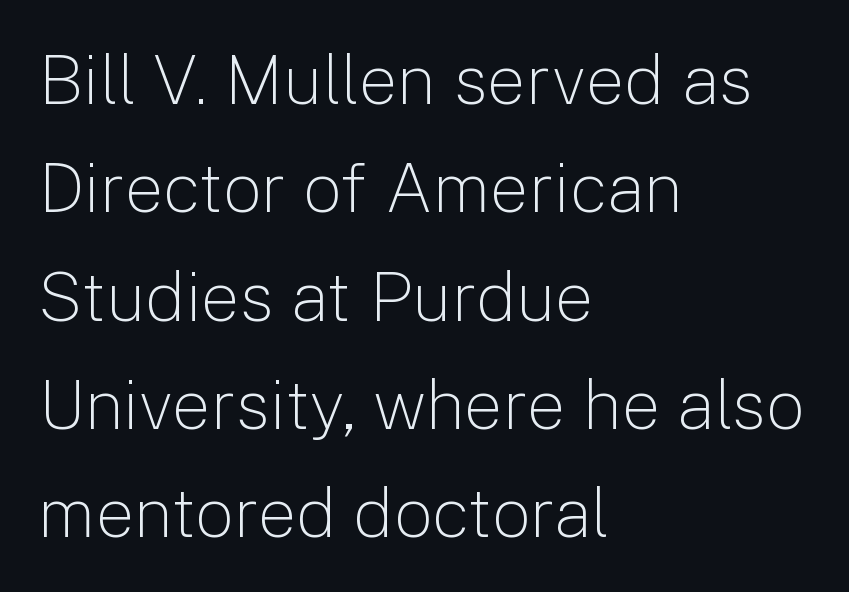
Is there much room between lines? A standard amount, neither cramped nor airy. Students, note that the glyphs here touch the page at normal intervals. Compared with a centered layout, this one pins lines to the left instead. No italicization has been applied; the sample stays upright.
